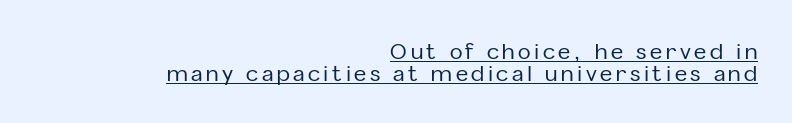
Q: Is the text italic (slanted)? A: No, it is upright.
Q: Is the text underlined? A: Yes.
Q: How is the paragraph aligned? A: Right-aligned.
Q: Is the spacing between lines tight, normal or loose? A: Tight.
